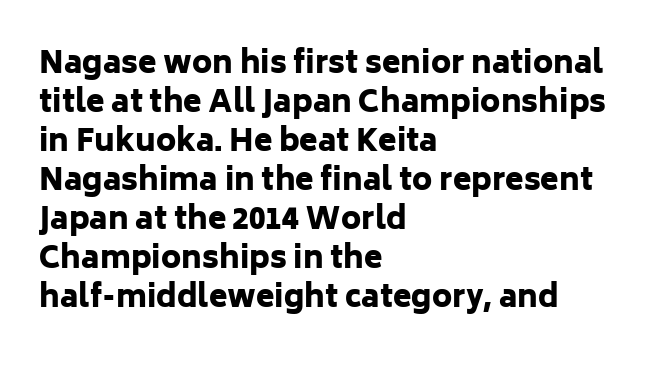
{"serif": "no", "italic": "no", "bold": "yes", "weight": "heavy", "width": "normal", "stroke_contrast": "low", "x_height": "medium", "monospaced": "no", "underline": "no", "align": "left", "line_spacing": "normal", "line_spacing_ratio": 1.3, "letter_spacing": "normal", "letter_spacing_em": 0.0, "glyph_px": 30}
